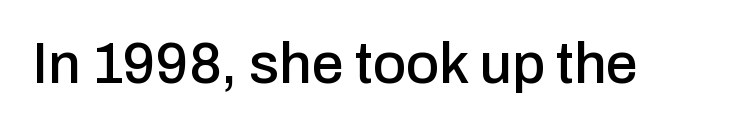
{"serif": "no", "italic": "no", "width": "normal", "stroke_contrast": "low", "x_height": "medium", "monospaced": "no", "underline": "no", "letter_spacing": "normal", "letter_spacing_em": 0.0, "glyph_px": 57}
